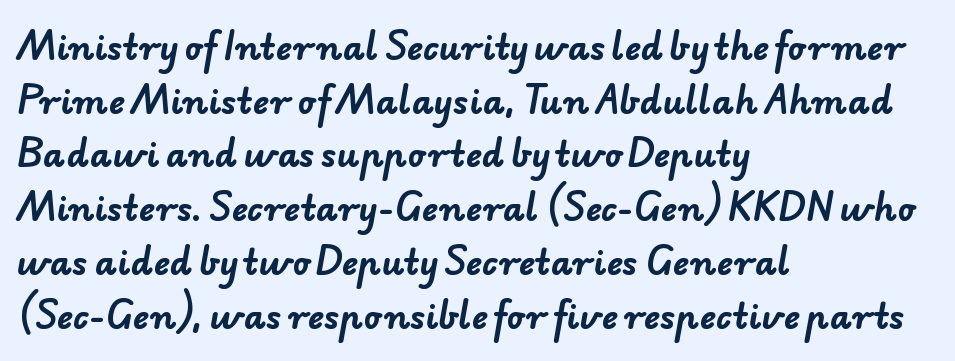
{"serif": "no", "bold": "yes", "weight": "bold", "width": "normal", "stroke_contrast": "low", "x_height": "small", "monospaced": "no", "underline": "no", "align": "left", "line_spacing": "normal", "line_spacing_ratio": 1.58, "letter_spacing": "normal", "letter_spacing_em": 0.0, "glyph_px": 34}
